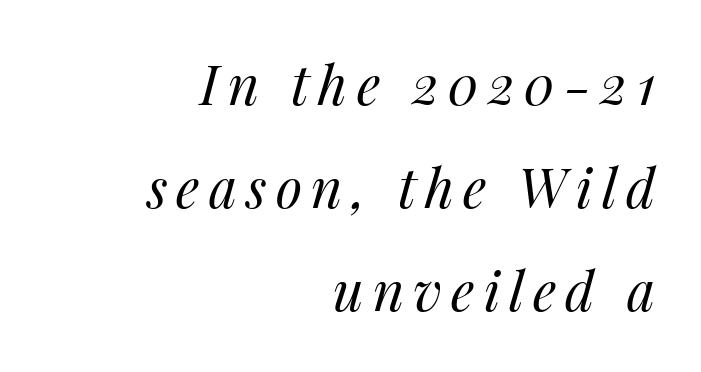
{"italic": "yes", "lean": "right", "slant_degrees": 14, "bold": "no", "weight": "regular", "width": "normal", "stroke_contrast": "medium", "x_height": "medium", "monospaced": "no", "underline": "no", "align": "right", "line_spacing": "loose", "line_spacing_ratio": 1.91, "glyph_px": 54}
